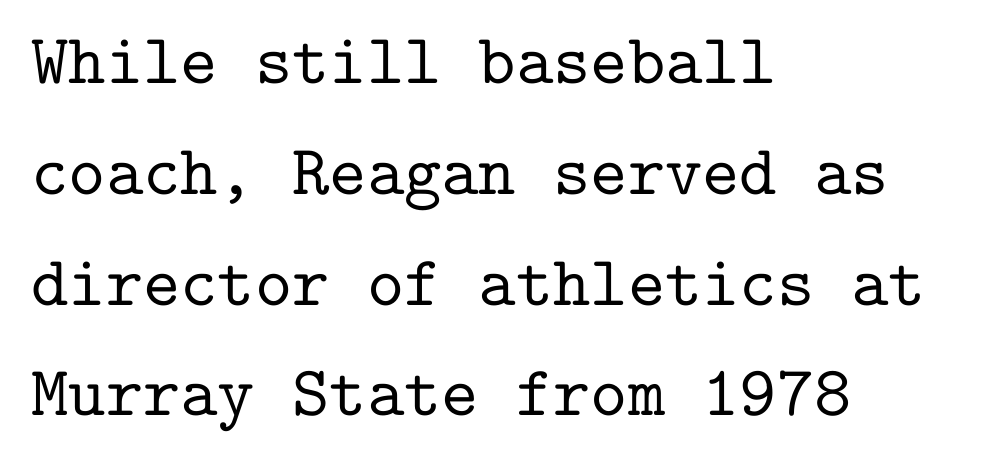
This sample uses a serif face. Nobody touched the tracking dial on this one. The text block is weighted toward the left margin, trailing off unevenly rightward. Descenders hang freely into open space. Vertical strokes here are truly vertical. Every character here occupies the same horizontal width, giving the sample a typewriter-like rhythm.
